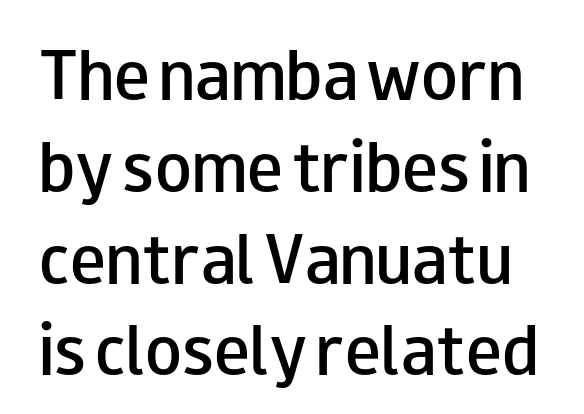
{"serif": "no", "italic": "no", "bold": "semi", "weight": "semibold", "width": "wide", "stroke_contrast": "low", "x_height": "small", "monospaced": "no", "underline": "no", "line_spacing": "normal", "line_spacing_ratio": 1.53, "letter_spacing": "normal", "letter_spacing_em": 0.0, "glyph_px": 60}
